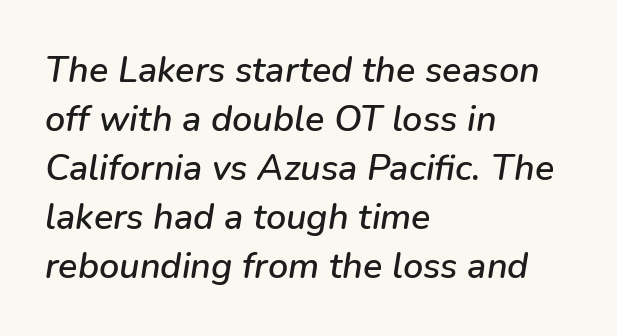
The image shows 36 px text type, italic (leaning right); set left-aligned, normal line spacing (1.36x), normal letter spacing, not underlined; low stroke contrast and a medium x-height.
